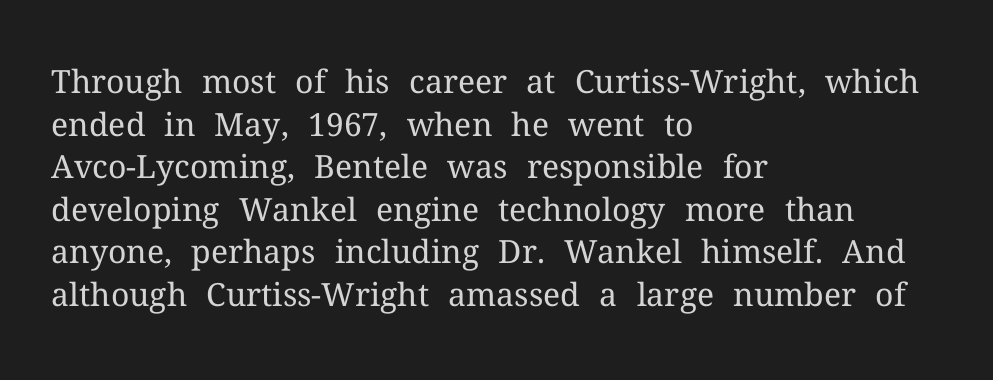
Q: Is the text bold? A: No.
Q: Is the text italic (slanted)? A: No, it is upright.
Q: Is the typeface a serif or a sans-serif typeface? A: Serif.
Q: Is the text underlined? A: No.
Q: How is the paragraph aligned? A: Left-aligned.
Q: Is the spacing between letters normal or unusually wide? A: Normal.
Q: Is the spacing between lines tight, normal or loose? A: Normal.
Q: Width (condensed, normal, or wide)? A: Normal.
Q: Stroke contrast? A: Medium.
Q: x-height? A: Medium.
Q: Monospaced? A: No.
